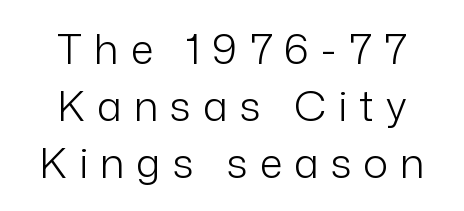
The image shows 42 px light sans-serif type, upright; set centered, normal line spacing (1.36x), unusually wide letter spacing (+0.28 em), not underlined; low stroke contrast and a medium x-height.
